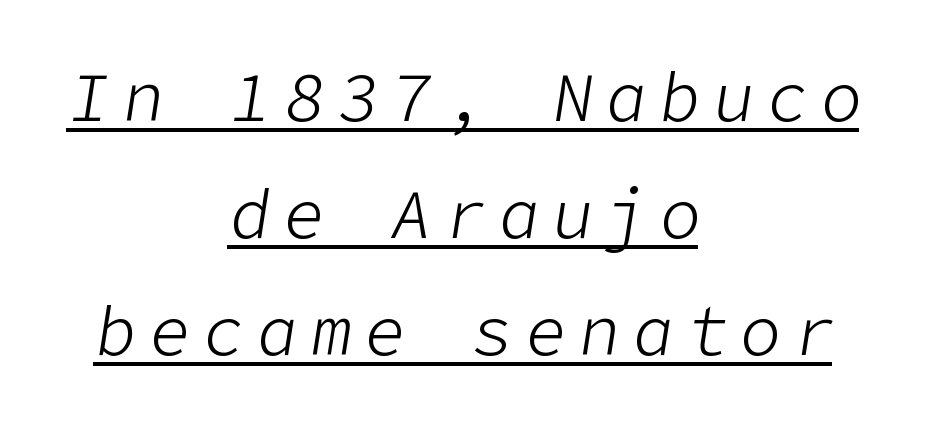
{"italic": "yes", "lean": "right", "slant_degrees": 9, "bold": "no", "weight": "light", "width": "normal", "stroke_contrast": "low", "x_height": "medium", "underline": "yes", "align": "center", "line_spacing_ratio": 1.72, "glyph_px": 68}
